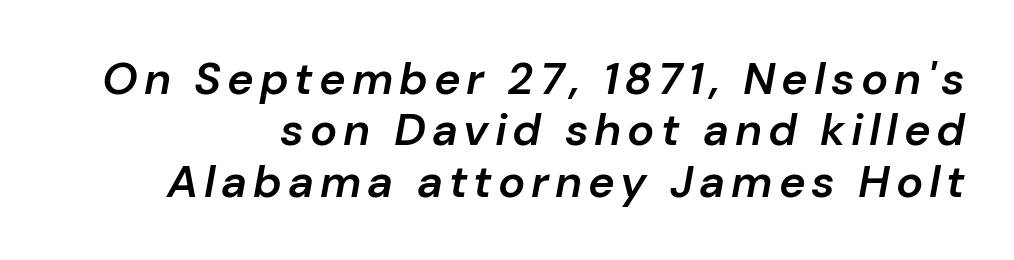
{"italic": "yes", "lean": "right", "slant_degrees": 10, "bold": "semi", "weight": "semibold", "width": "normal", "stroke_contrast": "low", "x_height": "medium", "monospaced": "no", "underline": "no", "align": "right", "line_spacing": "tight", "line_spacing_ratio": 1.14, "glyph_px": 45}
